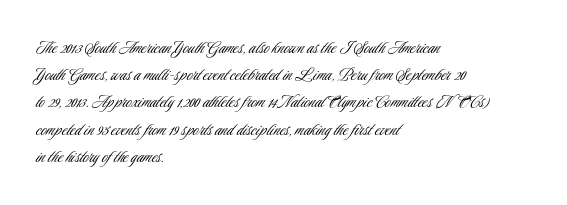
The text block is weighted toward the left margin, trailing off unevenly rightward. Summary of vertical rhythm: regular, with standard interline spacing. Spacing between characters is what you'd get straight out of the box. The letterforms sit at book weight or below.
